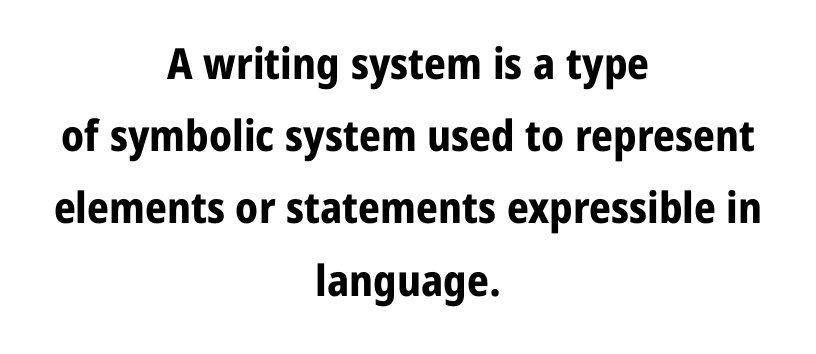
{"serif": "no", "italic": "no", "bold": "yes", "weight": "bold", "width": "normal", "stroke_contrast": "low", "x_height": "medium", "monospaced": "no", "underline": "no", "align": "center", "line_spacing": "normal", "line_spacing_ratio": 1.68, "letter_spacing": "normal", "letter_spacing_em": 0.0, "glyph_px": 43}
